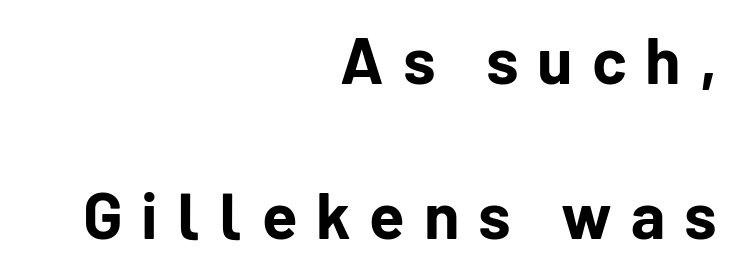
{"serif": "no", "italic": "no", "bold": "yes", "weight": "bold", "width": "normal", "stroke_contrast": "low", "x_height": "medium", "monospaced": "no", "underline": "no", "align": "right", "line_spacing": "loose", "line_spacing_ratio": 2.39, "letter_spacing": "wide", "letter_spacing_em": 0.29, "glyph_px": 65}
